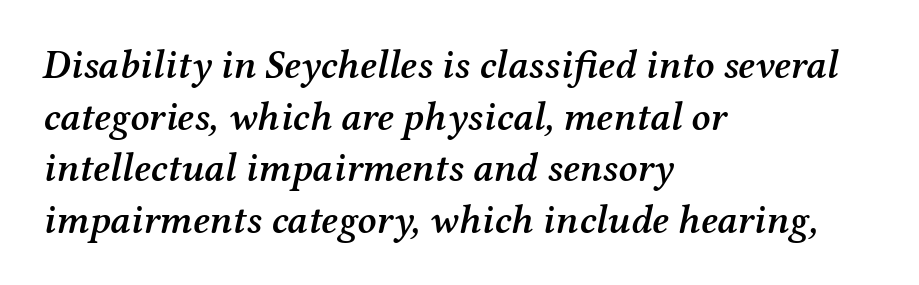
Q: Is the text bold? A: Semi-bold.
Q: Is the text italic (slanted)? A: Yes, it leans right by about 12 degrees.
Q: Is the typeface a serif or a sans-serif typeface? A: Serif.
Q: Is the text underlined? A: No.
Q: How is the paragraph aligned? A: Left-aligned.
Q: Is the spacing between letters normal or unusually wide? A: Normal.
Q: Is the spacing between lines tight, normal or loose? A: Normal.
Q: Width (condensed, normal, or wide)? A: Normal.
Q: Stroke contrast? A: Medium.
Q: x-height? A: Medium.
Q: Monospaced? A: No.
